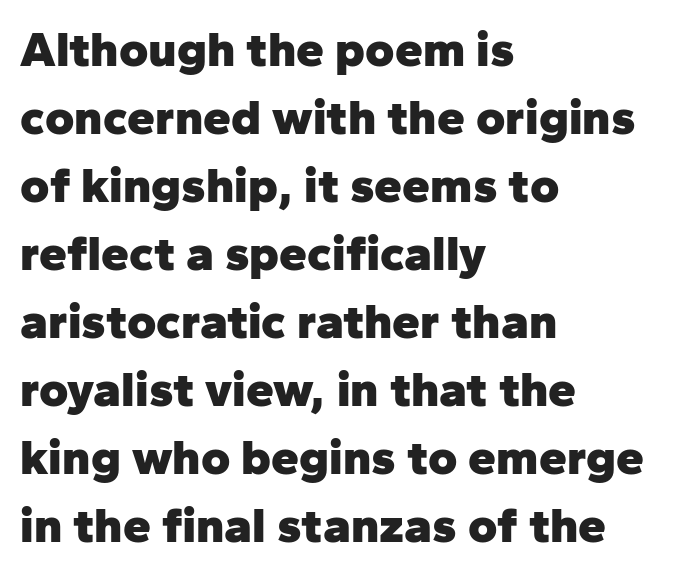
In CSS terms this would be text-align: left. How are the letters spaced? Ordinarily, with no added tracking. Here the designer chose a conventional face with non-uniform glyph widths. The text was rendered using a sans face with plain stroke endings. The letters are bold, with thick, heavy strokes.
